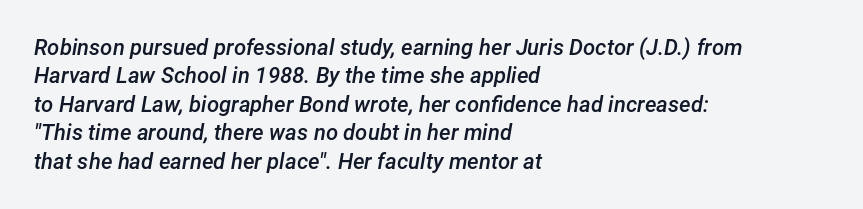
Q: Is the text bold? A: Semi-bold.
Q: Is the text italic (slanted)? A: Yes, it leans right by about 12 degrees.
Q: Is the text underlined? A: No.
Q: How is the paragraph aligned? A: Left-aligned.
Q: Is the spacing between letters normal or unusually wide? A: Normal.
Q: Is the spacing between lines tight, normal or loose? A: Normal.
